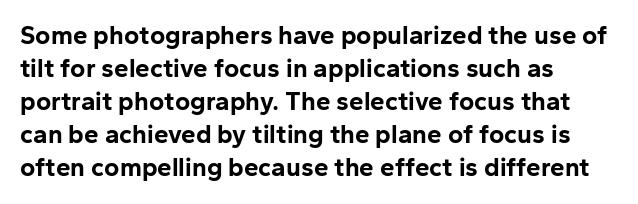
The leading is moderate, giving the passage an even texture. A dark, heavy texture on the line: the type is bold. Descenders hang freely into open space. Letter spacing: default. Notice how the passage keeps a crisp vertical edge on the left only. This is roman type, the default non-slanted kind.
